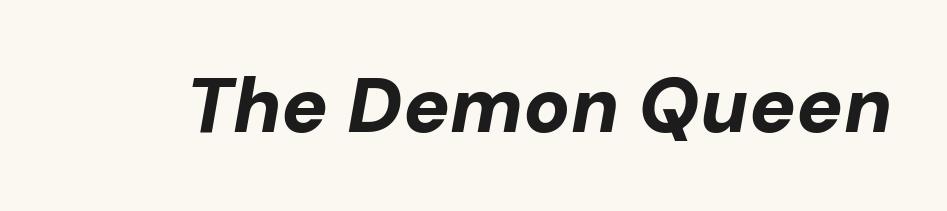
Q: Is the text bold? A: Yes.
Q: Is the text italic (slanted)? A: Yes, it leans right by about 10 degrees.
Q: Is the text underlined? A: No.
Q: Is the spacing between letters normal or unusually wide? A: Normal.
Q: Width (condensed, normal, or wide)? A: Normal.
Q: Stroke contrast? A: Low.
Q: x-height? A: Medium.
Q: Monospaced? A: No.
